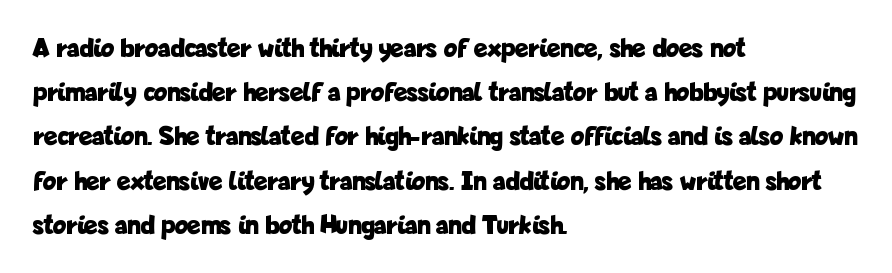
Q: Is the text bold? A: Yes.
Q: Is the text italic (slanted)? A: No, it is upright.
Q: Is the typeface a serif or a sans-serif typeface? A: Sans-serif.
Q: Is the text underlined? A: No.
Q: How is the paragraph aligned? A: Left-aligned.
Q: Is the spacing between letters normal or unusually wide? A: Normal.
Q: Is the spacing between lines tight, normal or loose? A: Normal.
Q: Width (condensed, normal, or wide)? A: Condensed.
Q: Stroke contrast? A: Low.
Q: x-height? A: Medium.
Q: Monospaced? A: No.
